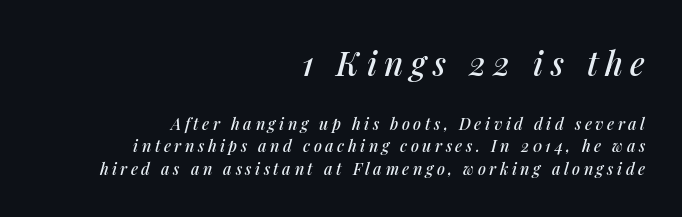
An italicized treatment has been applied to the whole sample. The lines are quadded right. The space directly below the letters is spotless. Observe the wide spacing: letters keep a clear distance from each other. Here the designer chose a conventional face with non-uniform glyph widths.
